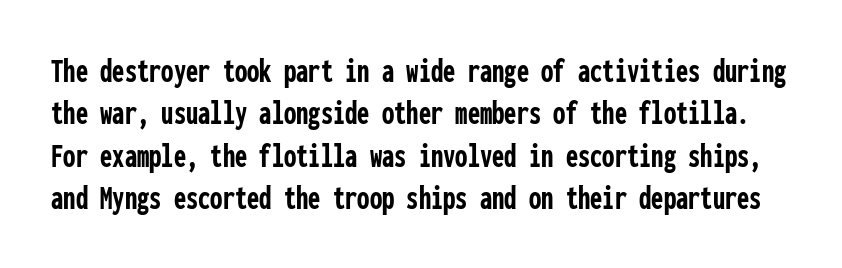
Q: Is the text bold? A: Yes.
Q: Is the text italic (slanted)? A: No, it is upright.
Q: Is the typeface a serif or a sans-serif typeface? A: Sans-serif.
Q: Is the text underlined? A: No.
Q: Is the spacing between letters normal or unusually wide? A: Normal.
Q: Width (condensed, normal, or wide)? A: Condensed.
Q: Stroke contrast? A: Low.
Q: x-height? A: Medium.
Q: Monospaced? A: Yes.
